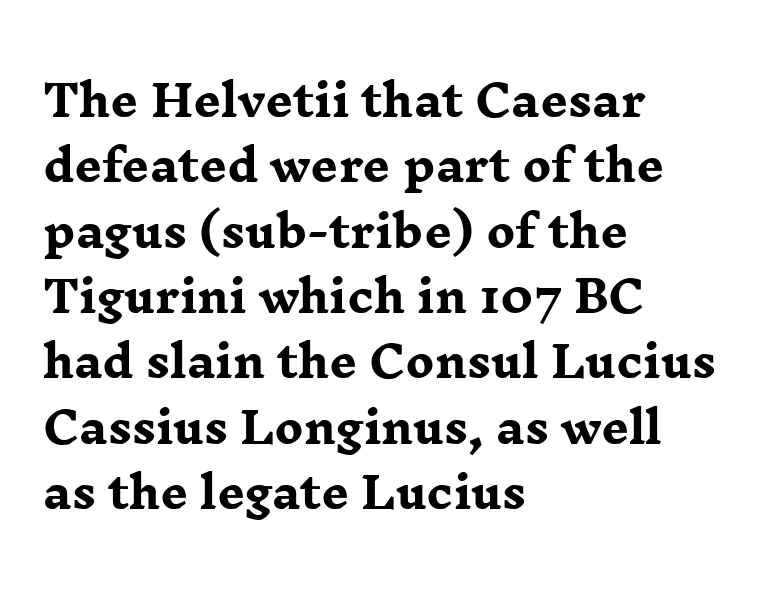
The image shows 43 px heavy, wide serif type, upright; set left-aligned, normal line spacing (1.52x), normal letter spacing, not underlined; low stroke contrast and a medium x-height.
